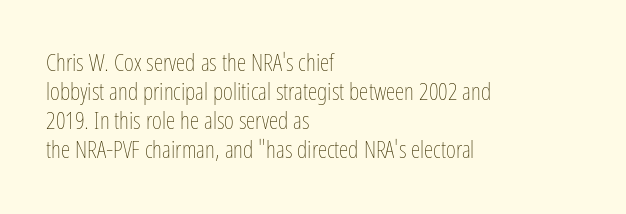
The strokes carry an ordinary text weight at most. Default kerning and tracking; the words read as compact shapes. The gap between lines stays unmarked. Does the lettering tilt? It doesn't — this is upright.
